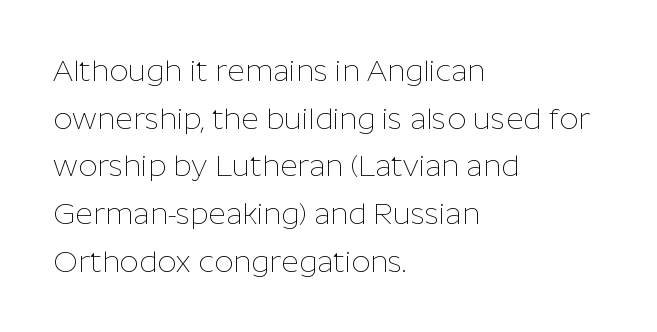
{"serif": "no", "italic": "no", "bold": "no", "weight": "thin", "width": "normal", "stroke_contrast": "low", "x_height": "medium", "monospaced": "no", "underline": "no", "align": "left", "line_spacing": "normal", "line_spacing_ratio": 1.59, "letter_spacing": "normal", "letter_spacing_em": 0.0, "glyph_px": 30}
